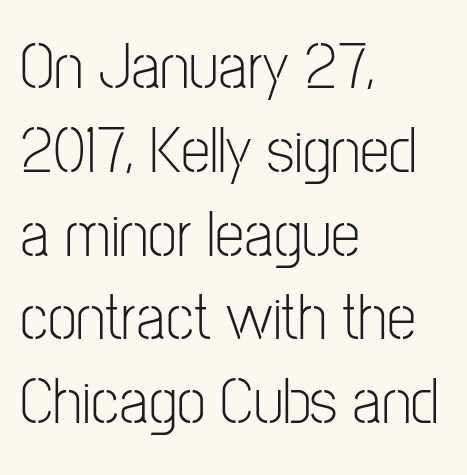
The image shows 66 px light, condensed sans-serif type, upright; set left-aligned, normal line spacing (1.27x), normal letter spacing, not underlined; low stroke contrast and a medium x-height.
